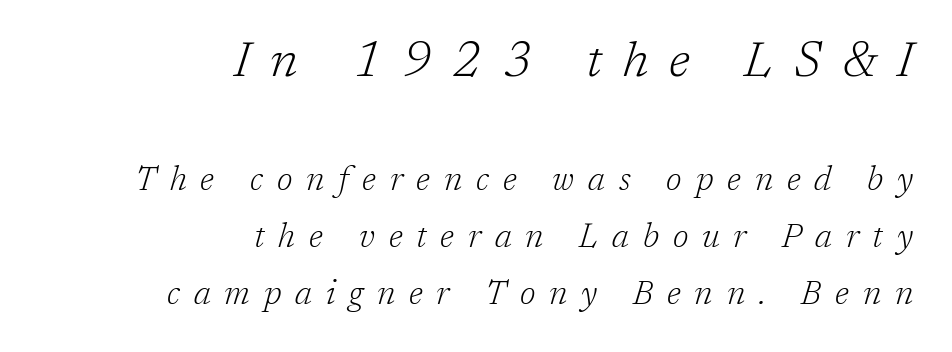
Characters are canted at an angle relative to the baseline's perpendicular. These lines stack with their right ends in a neat column. These lines are rendered in a variable-pitch font. The rendering inserts visible extra space after every character. The earlier block is typeset at a bigger size than the later block.
